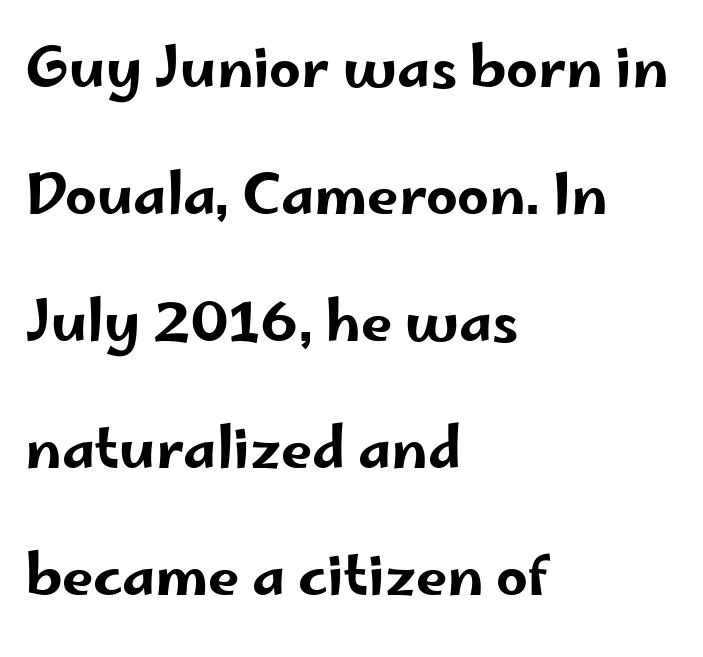
Q: Is the text italic (slanted)? A: No, it is upright.
Q: Is the typeface a serif or a sans-serif typeface? A: Sans-serif.
Q: Is the text underlined? A: No.
Q: How is the paragraph aligned? A: Left-aligned.
Q: Is the spacing between letters normal or unusually wide? A: Normal.
Q: Is the spacing between lines tight, normal or loose? A: Loose.
Q: Width (condensed, normal, or wide)? A: Wide.
Q: Stroke contrast? A: Low.
Q: x-height? A: Small.
Q: Monospaced? A: No.
